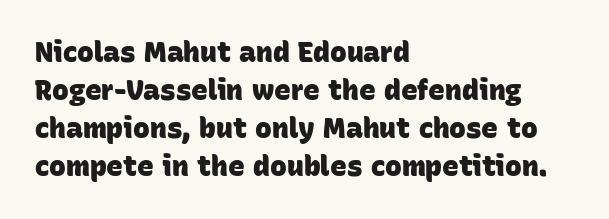
{"serif": "no", "bold": "yes", "weight": "heavy", "width": "normal", "stroke_contrast": "low", "x_height": "large", "monospaced": "no", "underline": "no", "align": "left", "line_spacing": "normal", "line_spacing_ratio": 1.36, "letter_spacing": "normal", "letter_spacing_em": 0.0, "glyph_px": 28}
